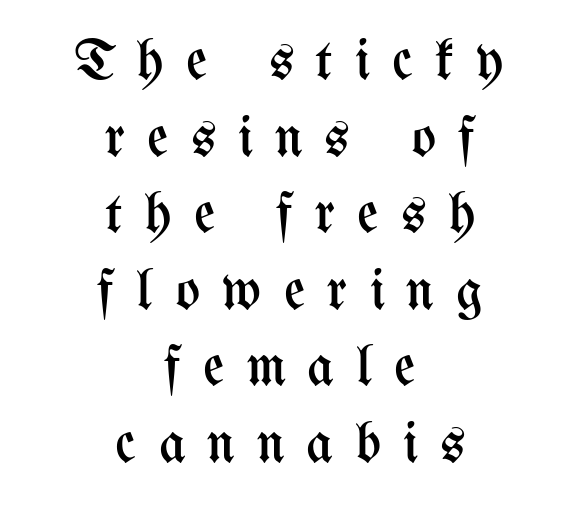
Q: Is the text bold? A: No.
Q: Is the text italic (slanted)? A: No, it is upright.
Q: Is the text underlined? A: No.
Q: How is the paragraph aligned? A: Centered.
Q: Is the spacing between letters normal or unusually wide? A: Unusually wide.
Q: Is the spacing between lines tight, normal or loose? A: Normal.
Q: Width (condensed, normal, or wide)? A: Condensed.
Q: Stroke contrast? A: Medium.
Q: x-height? A: Medium.
Q: Monospaced? A: No.
